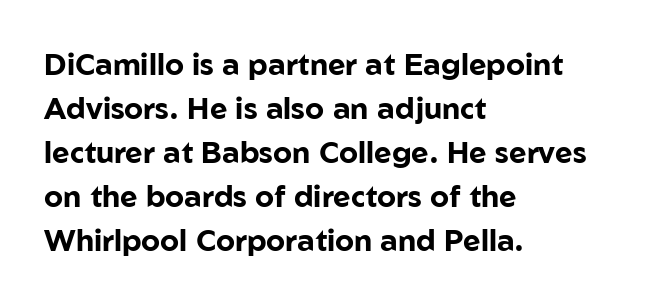
Q: Is the text bold? A: Yes.
Q: Is the text italic (slanted)? A: No, it is upright.
Q: Is the typeface a serif or a sans-serif typeface? A: Sans-serif.
Q: Is the text underlined? A: No.
Q: How is the paragraph aligned? A: Left-aligned.
Q: Is the spacing between letters normal or unusually wide? A: Normal.
Q: Is the spacing between lines tight, normal or loose? A: Normal.
Q: Width (condensed, normal, or wide)? A: Normal.
Q: Stroke contrast? A: Low.
Q: x-height? A: Medium.
Q: Monospaced? A: No.
